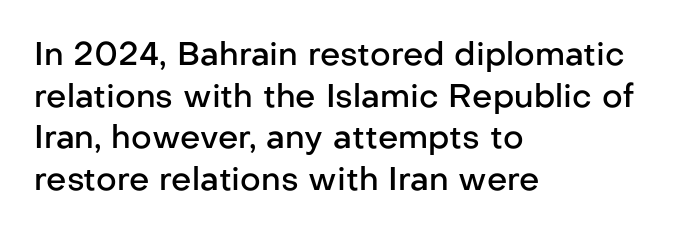
The image shows 32 px semibold sans-serif type, upright; set left-aligned, normal line spacing (1.3x), normal letter spacing, not underlined; low stroke contrast and a medium x-height.
